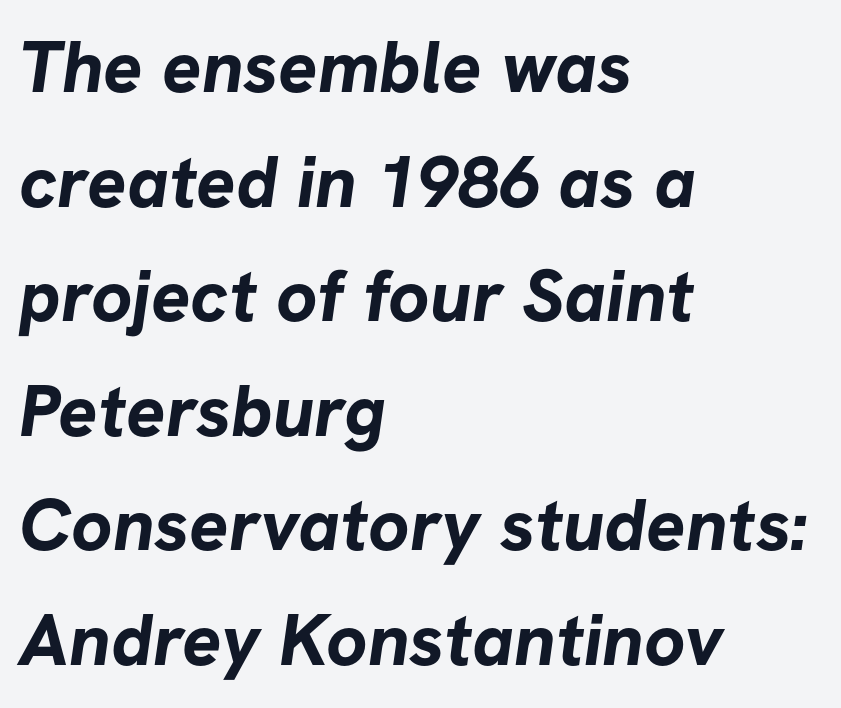
{"serif": "no", "bold": "yes", "weight": "bold", "width": "normal", "stroke_contrast": "low", "x_height": "medium", "monospaced": "no", "underline": "no", "align": "left", "line_spacing": "normal", "line_spacing_ratio": 1.57, "letter_spacing": "normal", "letter_spacing_em": 0.0, "glyph_px": 73}
